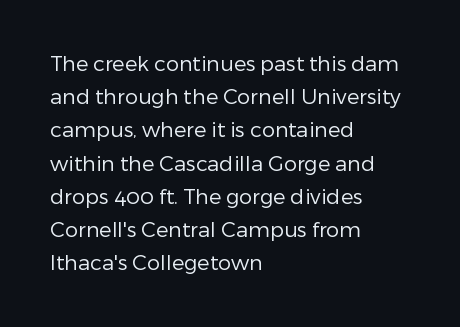
The face looks like a standard text weight, possibly lighter. Short and long lines alike share a common starting point at left. Vertically, the passage feels balanced, rows spaced as you'd expect. A bare baseline throughout the passage. Here the glyphs are tracked normally, forming tight word shapes.
